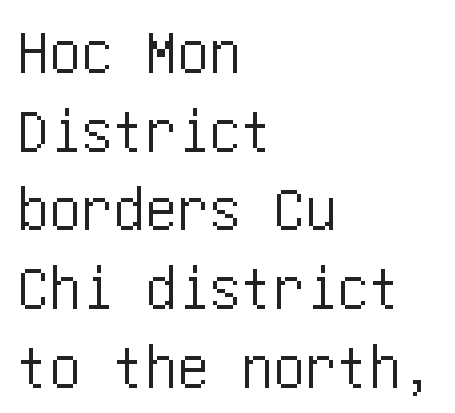
{"serif": "no", "italic": "no", "width": "condensed", "stroke_contrast": "low", "x_height": "large", "underline": "no", "align": "left", "line_spacing_ratio": 1.23, "letter_spacing": "normal", "letter_spacing_em": 0.0, "glyph_px": 64}
